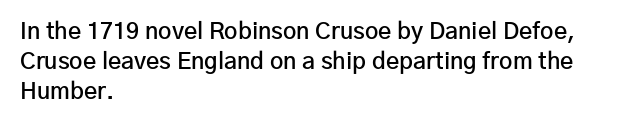
How are the letters spaced? Ordinarily, with no added tracking. Ordinary non-slanted type is in use. Notice the strokes are somewhat thickened but not fully heavy: this is a semibold. Descenders are the only things crossing below the line.
